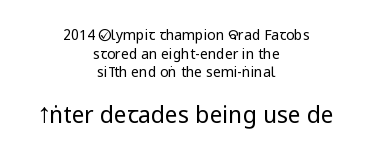
{"italic": "no", "bold": "no", "underline": "no", "align": "center", "line_spacing": "normal", "line_spacing_ratio": 1.33, "letter_spacing": "normal", "letter_spacing_em": 0.0, "larger_block": "second", "size_ratio": 1.64, "glyph_px": 23}
